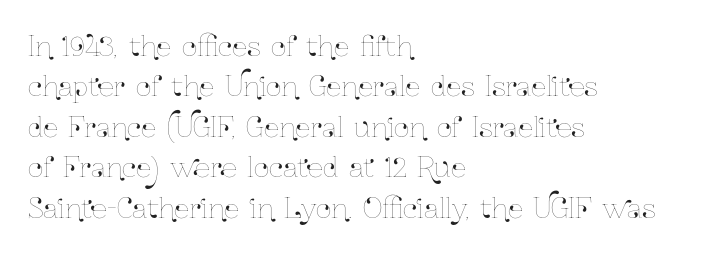
The image shows 27 px text type, upright; set left-aligned, normal line spacing (1.5x), normal letter spacing, not underlined.
